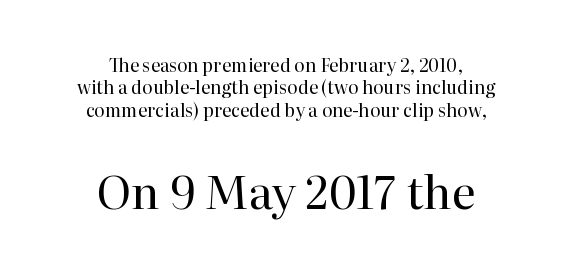
The typesetting does not lean heavy: it is not bold. The whitespace from short lines is split evenly between both sides. The space between consecutive lines is moderate. The later block is typeset at a bigger size than the earlier block. Varying glyph widths throughout — classic text-font behaviour.
